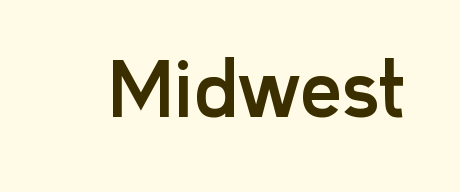
The image shows 73 px sans-serif type, upright; set normal letter spacing, not underlined; low stroke contrast and a medium x-height.
